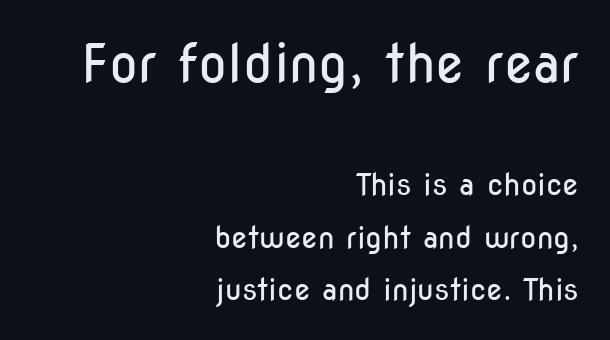
The image shows 53 px regular-weight, condensed sans-serif type, upright; set right-aligned, line spacing 1.75x, normal letter spacing, not underlined; the first (top) block is 1.77x larger; low stroke contrast and a medium x-height.
